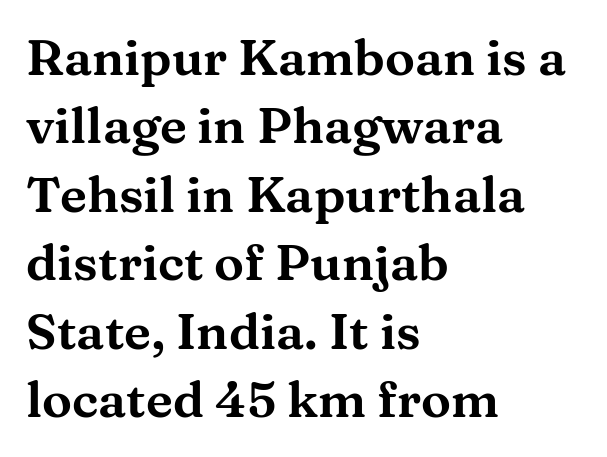
Q: Is the text italic (slanted)? A: No, it is upright.
Q: Is the typeface a serif or a sans-serif typeface? A: Serif.
Q: Is the text underlined? A: No.
Q: How is the paragraph aligned? A: Left-aligned.
Q: Is the spacing between letters normal or unusually wide? A: Normal.
Q: Is the spacing between lines tight, normal or loose? A: Normal.
Q: Width (condensed, normal, or wide)? A: Wide.
Q: Stroke contrast? A: Medium.
Q: x-height? A: Medium.
Q: Monospaced? A: No.
